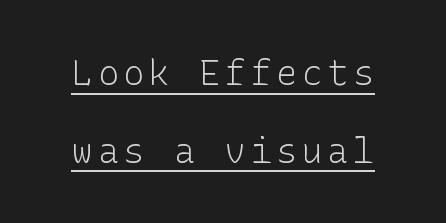
Q: Is the text bold? A: No.
Q: Is the text italic (slanted)? A: No, it is upright.
Q: Is the typeface a serif or a sans-serif typeface? A: Sans-serif.
Q: Is the text underlined? A: Yes.
Q: Is the spacing between lines tight, normal or loose? A: Loose.
Q: Width (condensed, normal, or wide)? A: Normal.
Q: Stroke contrast? A: Low.
Q: x-height? A: Medium.
